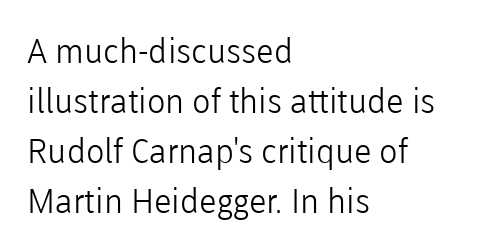
The image shows 34 px light sans-serif type, upright; set left-aligned, normal line spacing (1.47x), normal letter spacing, not underlined; low stroke contrast and a medium x-height.
